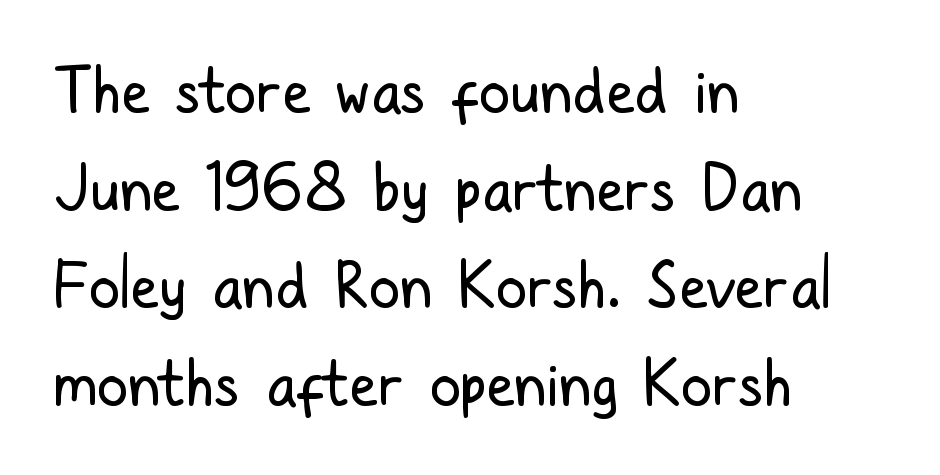
The image shows 63 px regular-weight, condensed sans-serif type, upright; set left-aligned, normal line spacing (1.55x), normal letter spacing, not underlined; low stroke contrast and a medium x-height.
